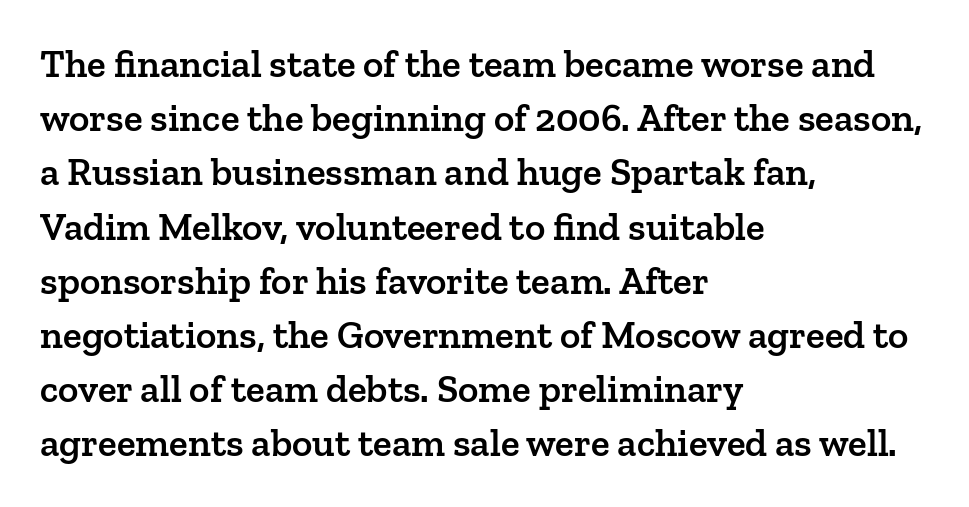
{"serif": "yes", "italic": "no", "bold": "semi", "weight": "semibold", "width": "normal", "stroke_contrast": "low", "x_height": "medium", "monospaced": "no", "underline": "no", "align": "left", "line_spacing": "normal", "line_spacing_ratio": 1.39, "letter_spacing": "normal", "letter_spacing_em": 0.0, "glyph_px": 39}
